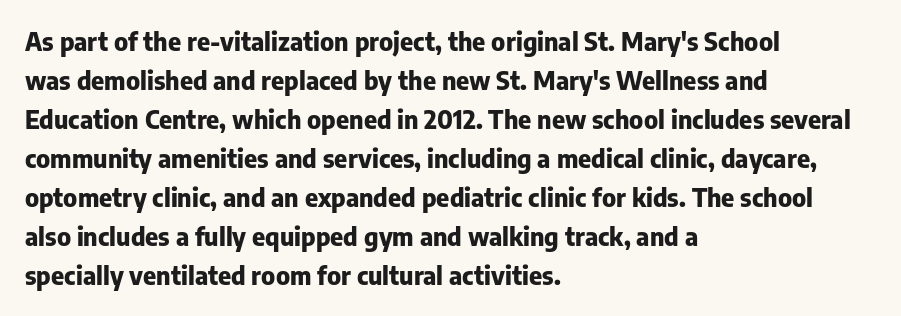
{"italic": "no", "bold": "yes", "underline": "no", "align": "left", "line_spacing": "normal", "line_spacing_ratio": 1.56, "letter_spacing": "normal", "letter_spacing_em": 0.0, "glyph_px": 25}
